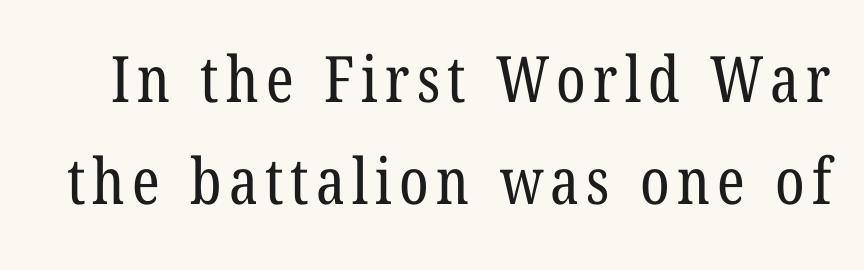
{"serif": "yes", "bold": "no", "weight": "regular", "width": "condensed", "stroke_contrast": "low", "x_height": "medium", "monospaced": "no", "underline": "no", "line_spacing": "normal", "line_spacing_ratio": 1.6, "glyph_px": 64}
